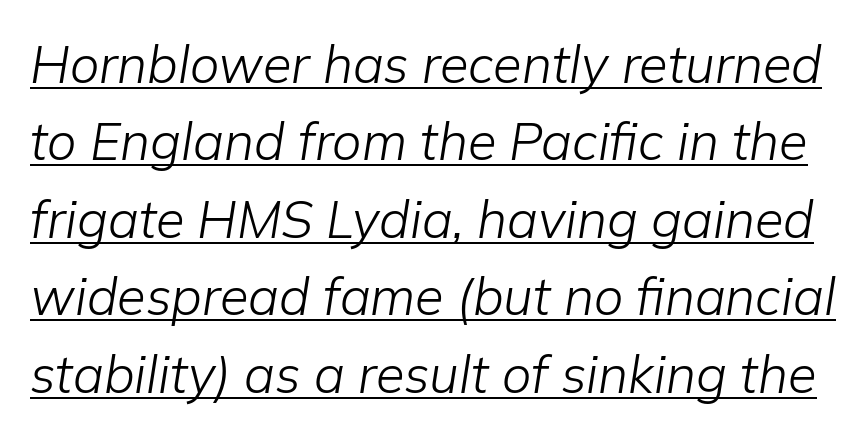
{"italic": "yes", "lean": "right", "slant_degrees": 9, "bold": "no", "weight": "light", "width": "normal", "stroke_contrast": "low", "x_height": "medium", "monospaced": "no", "underline": "yes", "line_spacing": "normal", "line_spacing_ratio": 1.49, "letter_spacing": "normal", "letter_spacing_em": 0.0, "glyph_px": 52}
